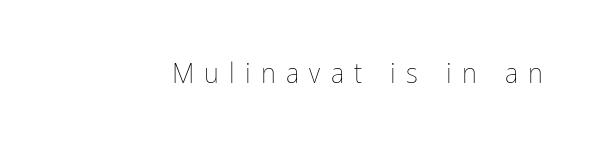
Q: Is the text bold? A: No.
Q: Is the text italic (slanted)? A: No, it is upright.
Q: Is the text underlined? A: No.
Q: Is the spacing between letters normal or unusually wide? A: Unusually wide.
Q: Width (condensed, normal, or wide)? A: Condensed.
Q: Stroke contrast? A: Low.
Q: x-height? A: Medium.
Q: Monospaced? A: No.
